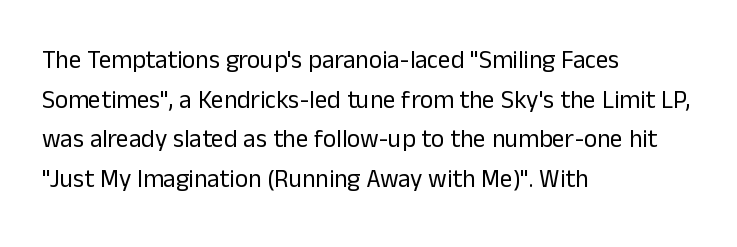
Q: Is the text bold? A: No.
Q: Is the text italic (slanted)? A: No, it is upright.
Q: Is the text underlined? A: No.
Q: How is the paragraph aligned? A: Left-aligned.
Q: Is the spacing between letters normal or unusually wide? A: Normal.
Q: Is the spacing between lines tight, normal or loose? A: Normal.
